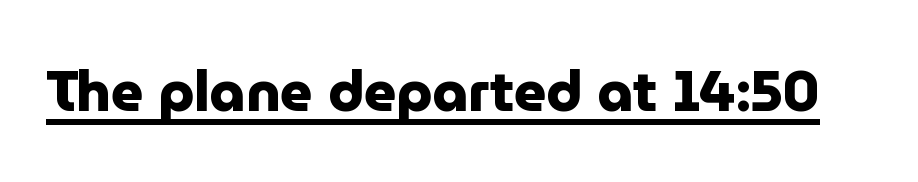
Q: Is the text bold? A: Yes.
Q: Is the text italic (slanted)? A: No, it is upright.
Q: Is the typeface a serif or a sans-serif typeface? A: Sans-serif.
Q: Is the text underlined? A: Yes.
Q: Is the spacing between letters normal or unusually wide? A: Normal.
Q: Width (condensed, normal, or wide)? A: Normal.
Q: Stroke contrast? A: Low.
Q: x-height? A: Medium.
Q: Monospaced? A: No.
